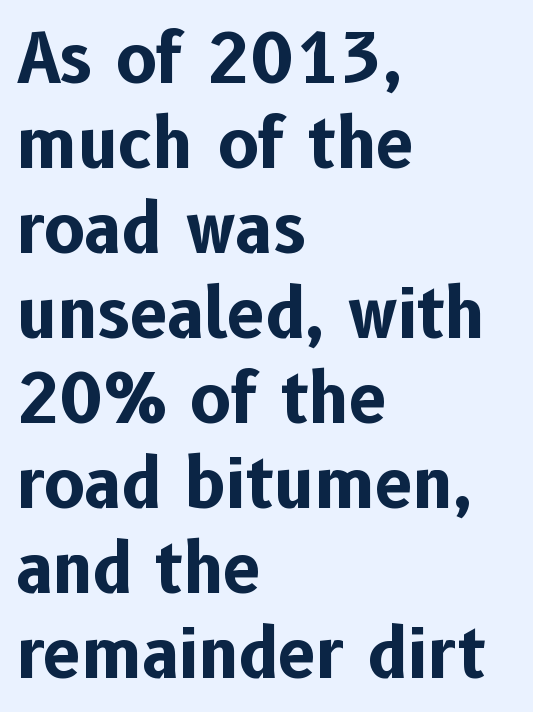
Q: Is the text bold? A: Yes.
Q: Is the text italic (slanted)? A: No, it is upright.
Q: Is the typeface a serif or a sans-serif typeface? A: Sans-serif.
Q: Is the text underlined? A: No.
Q: How is the paragraph aligned? A: Left-aligned.
Q: Is the spacing between letters normal or unusually wide? A: Normal.
Q: Is the spacing between lines tight, normal or loose? A: Normal.
Q: Width (condensed, normal, or wide)? A: Normal.
Q: Stroke contrast? A: Low.
Q: x-height? A: Medium.
Q: Monospaced? A: No.
